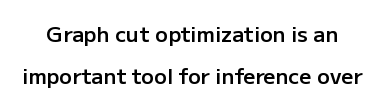
Typographic density is moderately raised because the face is semibold. Underlining? Definitely not there. Widely set lines give the paragraph a tall, airy silhouette. Short note: letters normally spaced.
